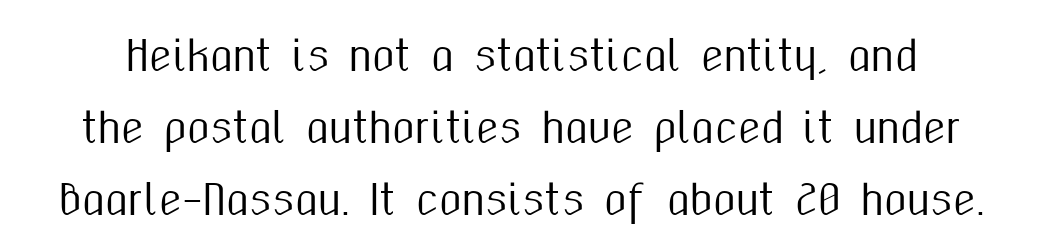
Nope, no serifs anywhere on these letters. You could call the tracking neutral — neither tight nor loose. These lines are rendered in a variable-pitch font. Characters remain perfectly vertical along every line.
